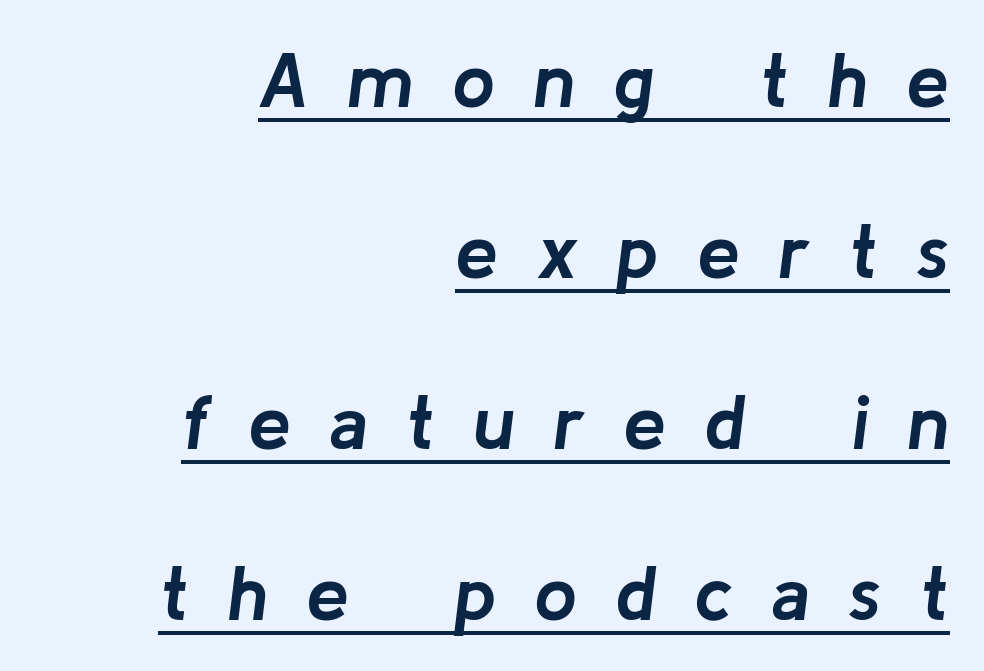
The image shows 77 px semibold type, italic (leaning right); set right-aligned, loose line spacing (2.22x), unusually wide letter spacing (+0.49 em), underlined; low stroke contrast and a medium x-height.
